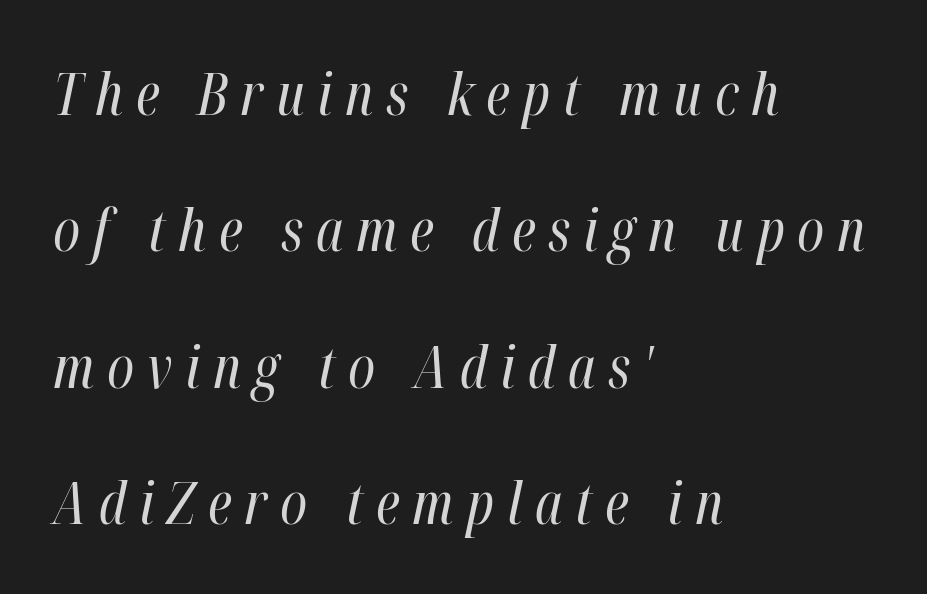
Q: Is the text bold? A: No.
Q: Is the text italic (slanted)? A: Yes, it leans right by about 12 degrees.
Q: Is the text underlined? A: No.
Q: How is the paragraph aligned? A: Left-aligned.
Q: Is the spacing between letters normal or unusually wide? A: Unusually wide.
Q: Is the spacing between lines tight, normal or loose? A: Loose.
Q: Width (condensed, normal, or wide)? A: Condensed.
Q: Stroke contrast? A: High.
Q: x-height? A: Medium.
Q: Monospaced? A: No.
